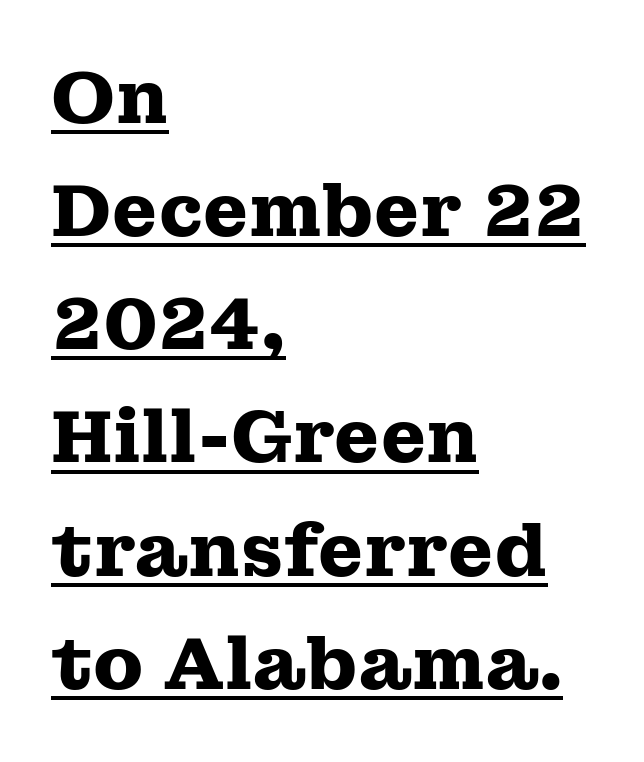
The image shows 73 px heavy, wide serif type, upright; set left-aligned, normal line spacing (1.55x), normal letter spacing, underlined; medium stroke contrast and a medium x-height.
